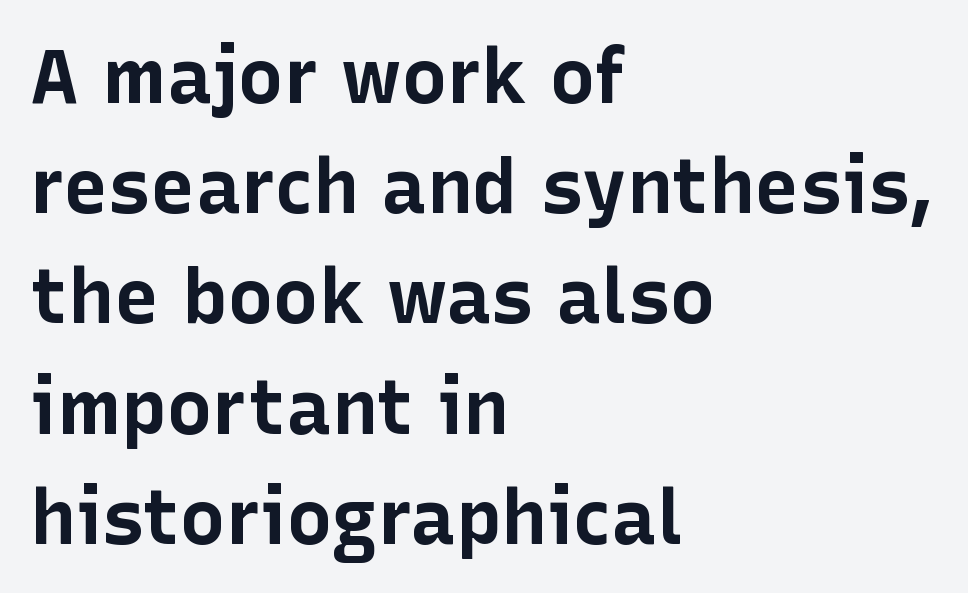
The image shows 76 px bold sans-serif type, upright; set left-aligned, normal line spacing (1.45x), normal letter spacing, not underlined; low stroke contrast and a medium x-height.
